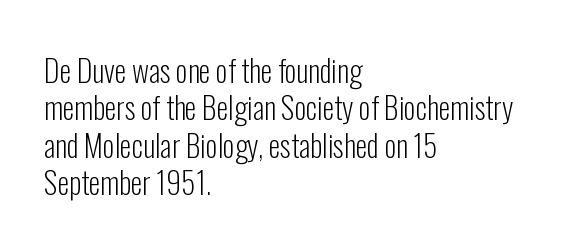
Serif or sans? Sans — the stroke terminals are bare. The type is set solid horizontally, with unmodified tracking. A typesetter would mark this as roman, not italic. Proportional: the letters do not fall into vertical columns.
